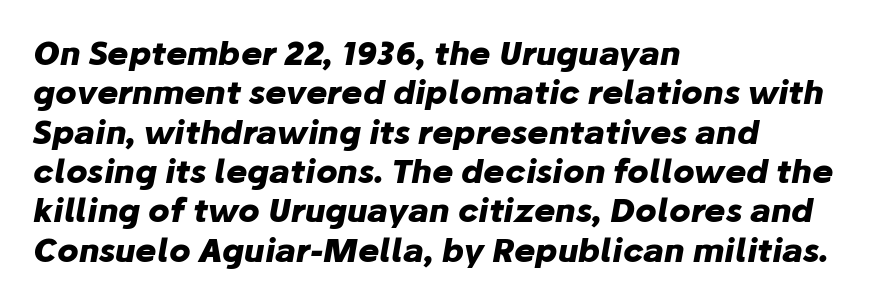
Proportional: the letters do not fall into vertical columns. Honestly, there is no underline to notice here at all. Italic? Definitely — the glyphs are oblique. The tracking reads as untouched default to a designer's eye. Plenty of ink on the page — the face is bold. Every row of glyphs begins at an identical x-position on the left.
